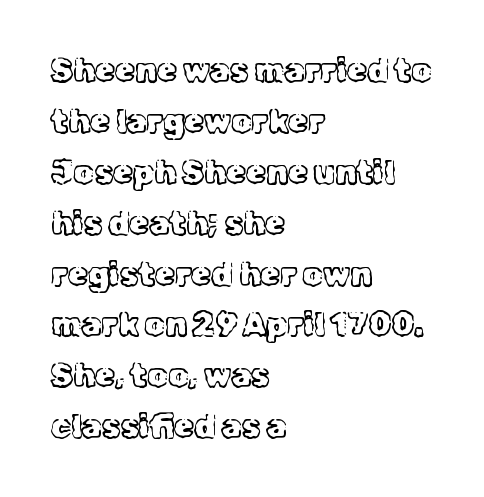
The designer left line spacing at the default. The type family on display is of the serif kind. On a weight scale, this lands at 450 or below. These lines are rendered in a variable-pitch font. The rag falls on the right side of this text block.
